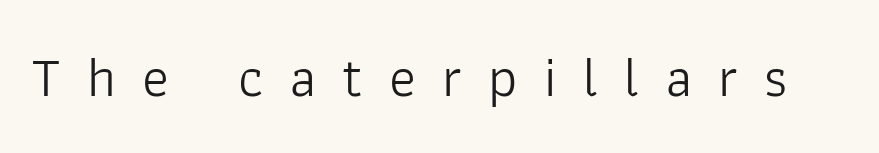
The image shows 56 px light sans-serif type, upright; set unusually wide letter spacing (+0.47 em), not underlined; low stroke contrast and a medium x-height.
